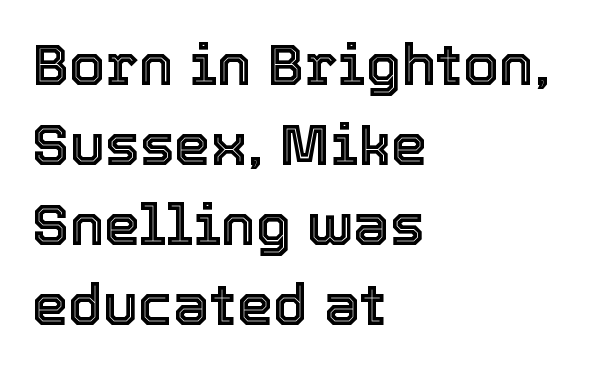
{"italic": "no", "width": "normal", "x_height": "medium", "monospaced": "no", "underline": "no", "align": "left", "line_spacing": "normal", "line_spacing_ratio": 1.38, "letter_spacing": "normal", "letter_spacing_em": 0.0, "glyph_px": 58}
